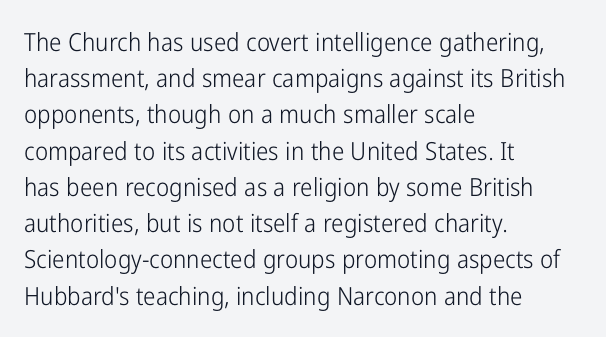
{"italic": "no", "bold": "no", "underline": "no", "align": "left", "line_spacing": "normal", "line_spacing_ratio": 1.45, "letter_spacing": "normal", "letter_spacing_em": 0.0, "glyph_px": 25}
